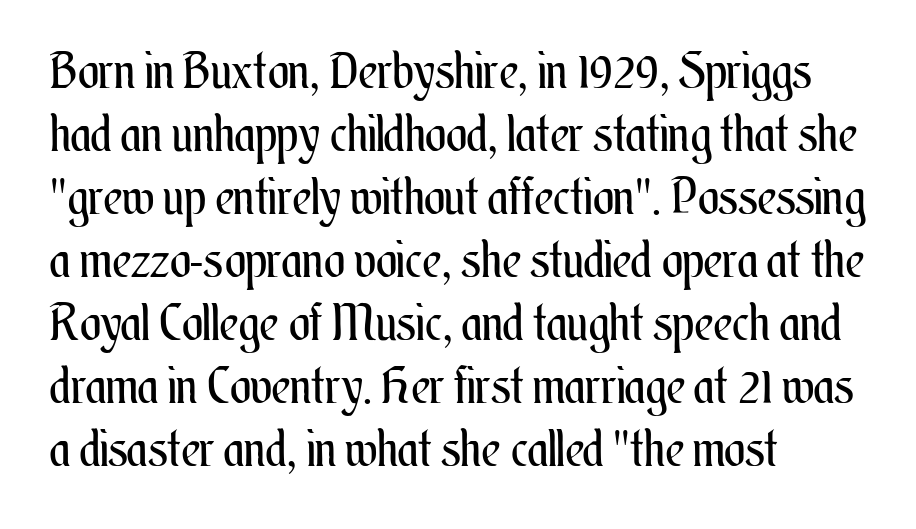
The compositor pushed each line to the left boundary. The strokes carry an ordinary text weight at most. Do the characters align in a grid? No, the font is proportional. A clean baseline with only descenders dipping below it.
